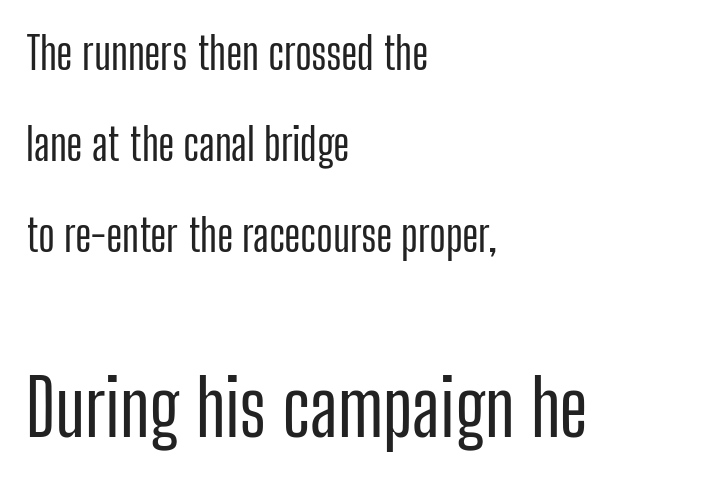
{"serif": "no", "italic": "no", "width": "condensed", "stroke_contrast": "low", "x_height": "medium", "monospaced": "no", "underline": "no", "align": "left", "line_spacing": "loose", "line_spacing_ratio": 2.07, "letter_spacing": "normal", "letter_spacing_em": 0.0, "larger_block": "second", "size_ratio": 1.75, "glyph_px": 77}
